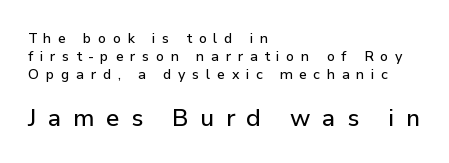
Q: Is the text italic (slanted)? A: No, it is upright.
Q: Is the text underlined? A: No.
Q: How is the paragraph aligned? A: Left-aligned.
Q: Is the spacing between letters normal or unusually wide? A: Unusually wide.
Q: Is the spacing between lines tight, normal or loose? A: Normal.
Q: Which block of text is set in a larger size, the first (top) or the second (bottom)? A: The second (bottom) one.
